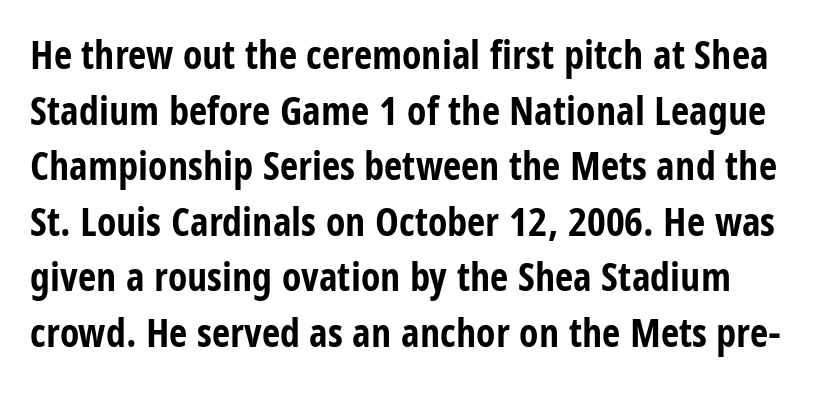
Nobody drew a line under any word here. Do the characters align in a grid? No, the font is proportional. Strong, thick strokes mark this as bold type. These lines sit exactly where default settings would place them. Stroke terminals: plain, sans-serif. Is the letter spacing exaggerated? No — it looks like the ordinary default.
